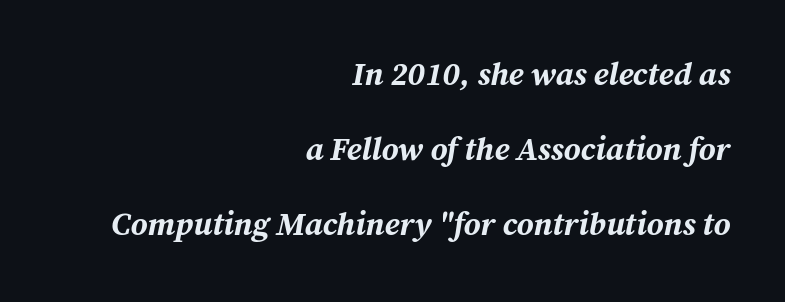
Has an underline been added? It has not. You can tell it's italic because the verticals aren't actually vertical. These words are printed bold, with thick strokes throughout. The letters sit at their default tracking, neither squeezed nor spread. Is there much room between lines? Yes — plenty of vertical air separates them. Is this a fixed-width face? No — the glyphs have proportional, varying widths.
